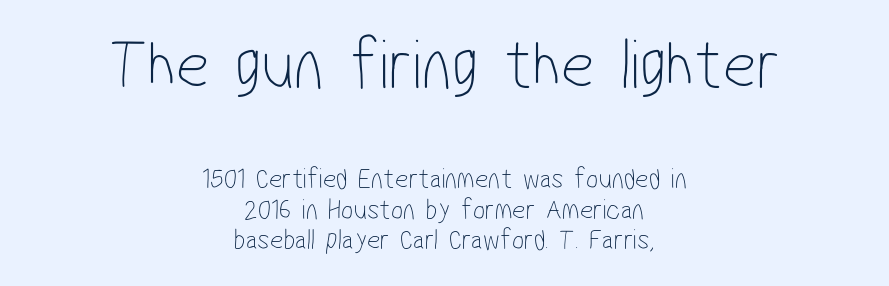
{"serif": "no", "bold": "no", "weight": "thin", "width": "condensed", "stroke_contrast": "low", "x_height": "medium", "monospaced": "no", "underline": "no", "align": "center", "line_spacing": "tight", "line_spacing_ratio": 1.06, "letter_spacing": "normal", "letter_spacing_em": 0.0, "larger_block": "first", "size_ratio": 2.48, "glyph_px": 72}
